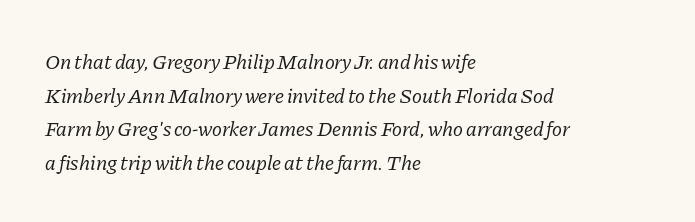
Emphasis-style slanted type is in use. The horizontal fit of the characters is conventional and even. The gap between lines stays unmarked. Stem width sits at or under what a default text font uses. Leading: standard. The passage is arranged the way most books set body copy — flush left.
